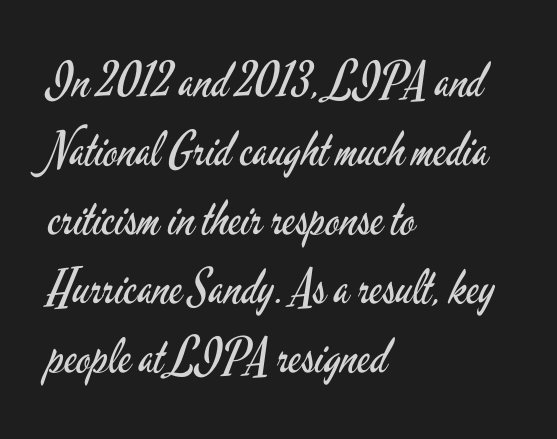
Q: Is the text bold? A: No.
Q: Is the text italic (slanted)? A: Yes.
Q: Is the typeface a serif or a sans-serif typeface? A: Sans-serif.
Q: Is the text underlined? A: No.
Q: How is the paragraph aligned? A: Left-aligned.
Q: Is the spacing between letters normal or unusually wide? A: Normal.
Q: Is the spacing between lines tight, normal or loose? A: Normal.
Q: Width (condensed, normal, or wide)? A: Condensed.
Q: Stroke contrast? A: Low.
Q: x-height? A: Small.
Q: Monospaced? A: No.
